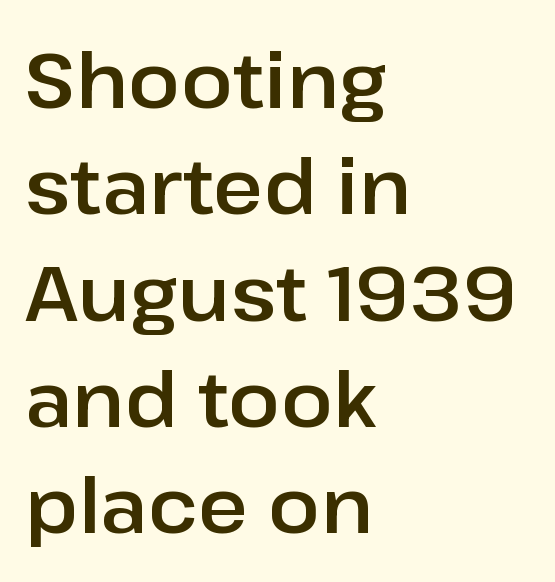
Q: Is the text italic (slanted)? A: No, it is upright.
Q: Is the typeface a serif or a sans-serif typeface? A: Sans-serif.
Q: Is the text underlined? A: No.
Q: How is the paragraph aligned? A: Left-aligned.
Q: Is the spacing between letters normal or unusually wide? A: Normal.
Q: Is the spacing between lines tight, normal or loose? A: Normal.
Q: Width (condensed, normal, or wide)? A: Normal.
Q: Stroke contrast? A: Low.
Q: x-height? A: Medium.
Q: Monospaced? A: No.
